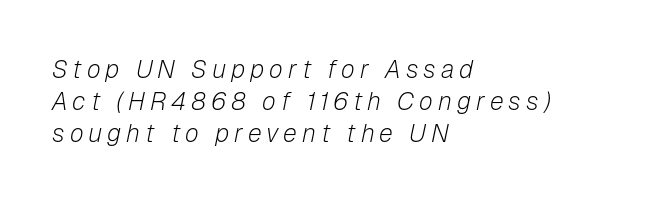
Reading down the block, your eye returns to a fixed left position each line. The passage shown leans; its letterforms are oblique. On a weight scale, this lands at 450 or below. The leading is moderate, giving the passage an even texture.
